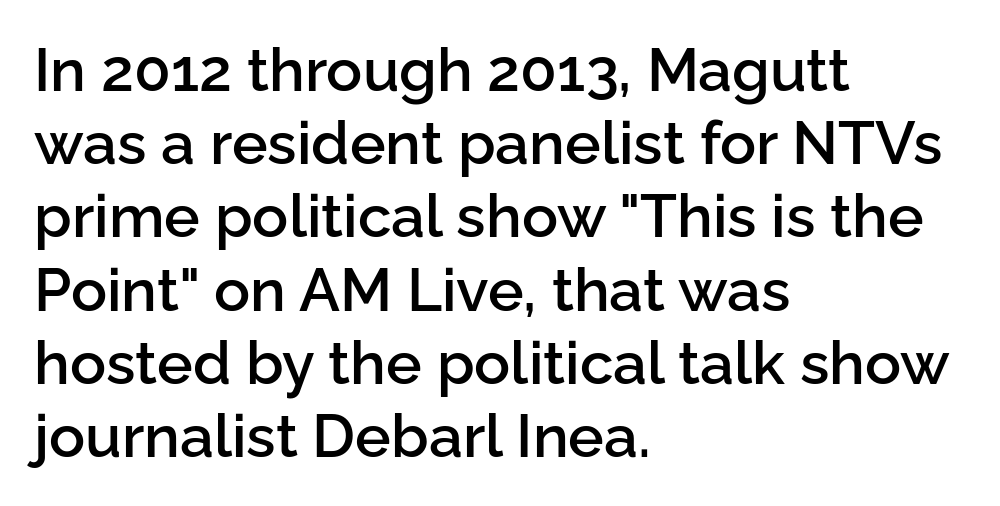
The image shows 60 px semibold sans-serif type, upright; set left-aligned, line spacing 1.22x, normal letter spacing, not underlined; low stroke contrast and a medium x-height.
